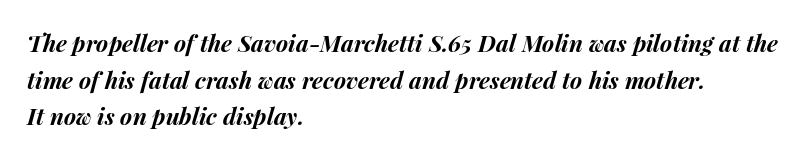
Q: Is the text bold? A: Yes.
Q: Is the text italic (slanted)? A: Yes, it leans right by about 15 degrees.
Q: Is the text underlined? A: No.
Q: How is the paragraph aligned? A: Left-aligned.
Q: Is the spacing between letters normal or unusually wide? A: Normal.
Q: Is the spacing between lines tight, normal or loose? A: Normal.
